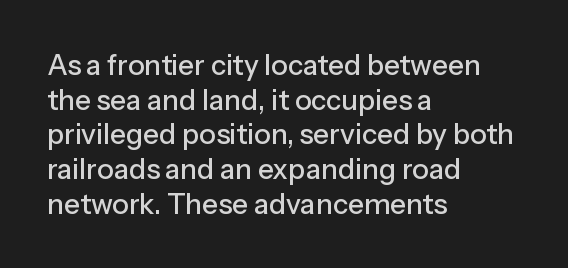
Words float on clear page, feet unadorned. A roman cut, with each character standing at attention. A typesetter would call this proportional, since set widths differ per character. The designer went with a sans here, leaving each stem footless. Horizontally, the lines are justified to the leading edge only.
